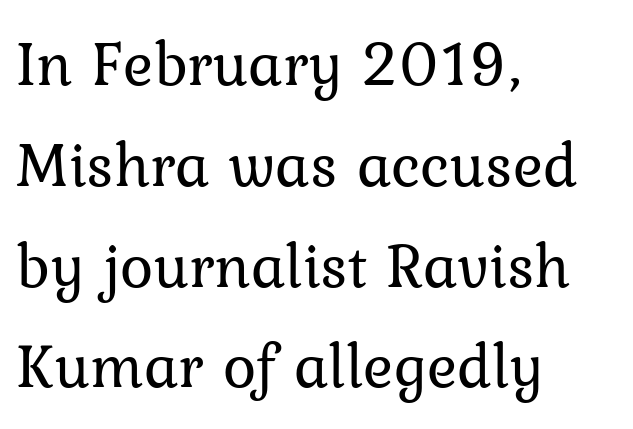
The image shows 63 px regular-weight serif type, upright; set left-aligned, normal line spacing (1.6x), normal letter spacing, not underlined; low stroke contrast and a medium x-height.
